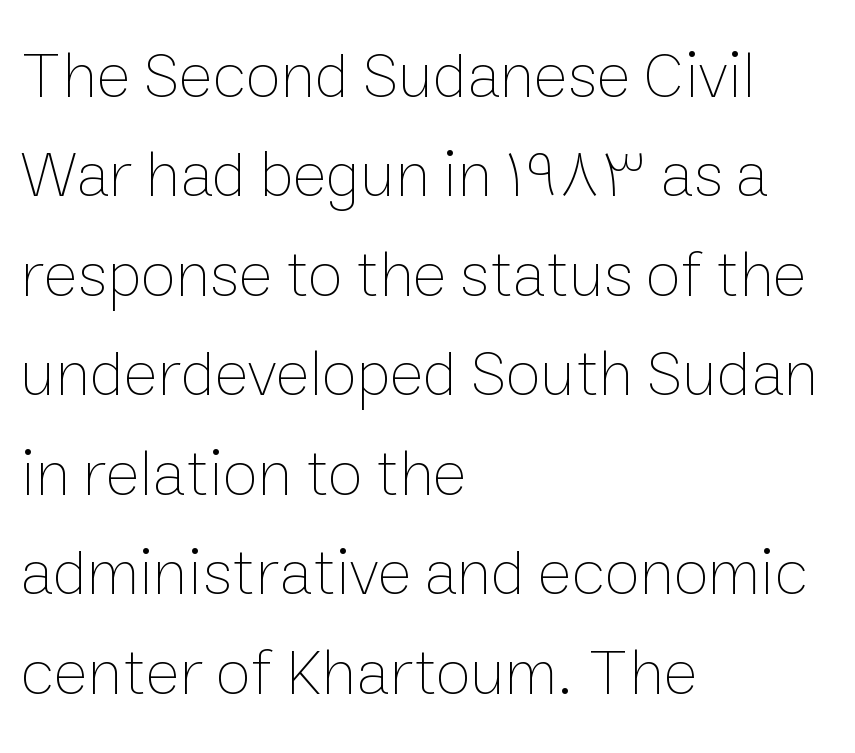
The image shows 65 px thin type, upright; set left-aligned, normal line spacing (1.53x), normal letter spacing, not underlined; low stroke contrast and a medium x-height.
